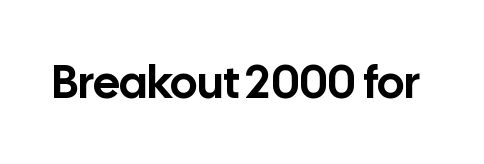
Q: Is the text italic (slanted)? A: No, it is upright.
Q: Is the typeface a serif or a sans-serif typeface? A: Sans-serif.
Q: Is the text underlined? A: No.
Q: Is the spacing between letters normal or unusually wide? A: Normal.
Q: Width (condensed, normal, or wide)? A: Normal.
Q: Stroke contrast? A: Low.
Q: x-height? A: Medium.
Q: Monospaced? A: No.
